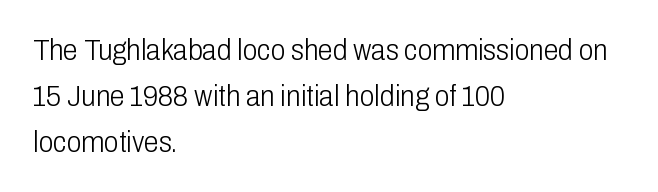
Does the lettering tilt? It doesn't — this is upright. Note the varied advance widths — an 'i' is clearly narrower than an 'm'. Notice how descenders clear the ascenders below comfortably — that's standard leading. The horizontal fit of the characters is conventional and even. Bold? No — there's no thickening of the strokes. Decoration check: the copy has no underline.
